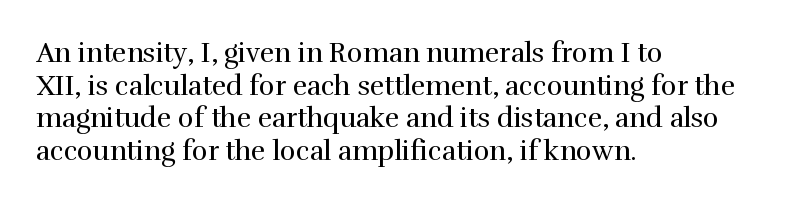
What stands out about the letter spacing? Nothing — it is the standard amount. This is not heavy type; no bold has been used. Just letters on the line, the space beneath them empty. Notice how the stems are strictly vertical — no italics here. This rendering uses left alignment, leaving the right contour irregular.
